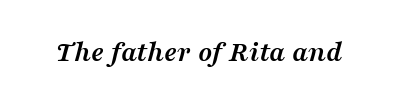
Q: Is the text bold? A: Yes.
Q: Is the text italic (slanted)? A: Yes, it leans right by about 16 degrees.
Q: Is the typeface a serif or a sans-serif typeface? A: Serif.
Q: Is the text underlined? A: No.
Q: Is the spacing between letters normal or unusually wide? A: Normal.
Q: Width (condensed, normal, or wide)? A: Wide.
Q: Stroke contrast? A: Medium.
Q: x-height? A: Medium.
Q: Monospaced? A: No.
